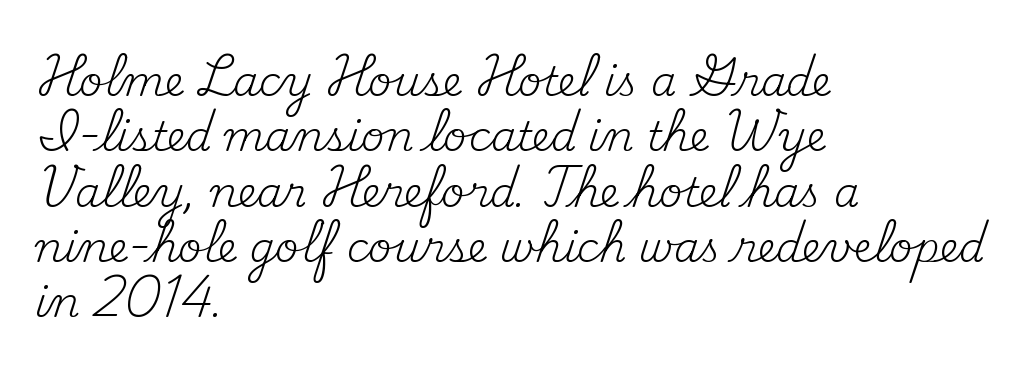
The image shows 41 px regular-weight serif type; set left-aligned, normal line spacing (1.35x), normal letter spacing, not underlined; medium stroke contrast and a small x-height.
